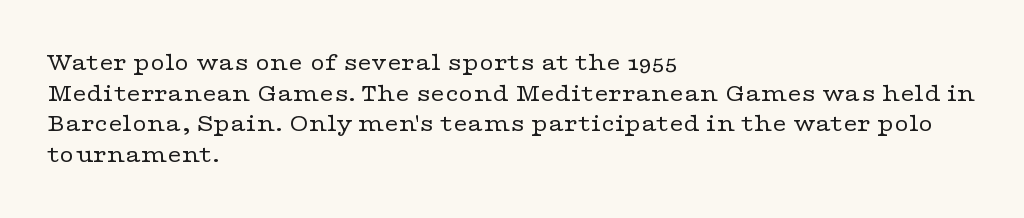
The letters look calm and open, with moderate or lighter stems. Descenders are the only things crossing below the line. Left-aligned paragraph, ragged on the right. Short note: letters normally spaced.
